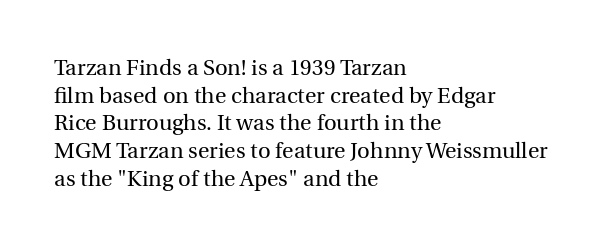
{"italic": "no", "bold": "no", "underline": "no", "align": "left", "line_spacing": "normal", "line_spacing_ratio": 1.26, "letter_spacing": "normal", "letter_spacing_em": 0.0, "glyph_px": 22}
